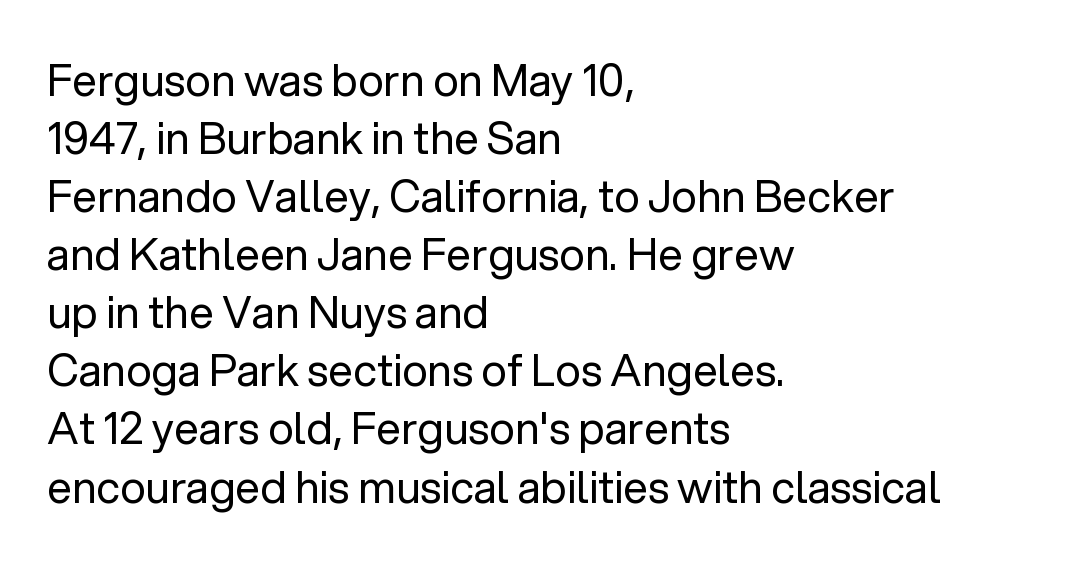
Italic: no, the glyphs are upright roman. Vertical stems look standard width or narrower in stroke. Regular leading. This rendering uses left alignment, leaving the right contour irregular. In terms of letterform style, serifs are entirely absent. Plain, unruled lines of type.
